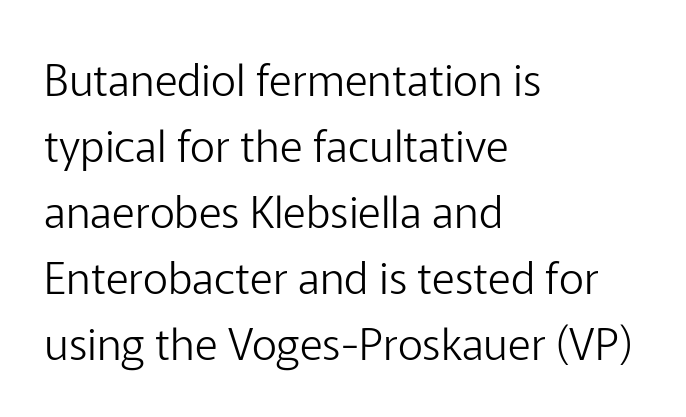
Q: Is the text bold? A: No.
Q: Is the text italic (slanted)? A: No, it is upright.
Q: Is the typeface a serif or a sans-serif typeface? A: Sans-serif.
Q: Is the text underlined? A: No.
Q: How is the paragraph aligned? A: Left-aligned.
Q: Is the spacing between letters normal or unusually wide? A: Normal.
Q: Is the spacing between lines tight, normal or loose? A: Normal.
Q: Width (condensed, normal, or wide)? A: Normal.
Q: Stroke contrast? A: Low.
Q: x-height? A: Medium.
Q: Monospaced? A: No.
